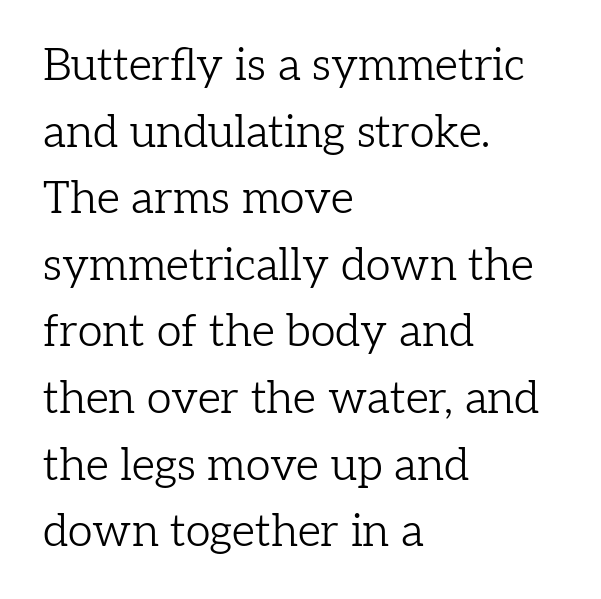
The image shows 45 px light serif type, upright; set left-aligned, normal line spacing (1.48x), normal letter spacing, not underlined; low stroke contrast and a medium x-height.
